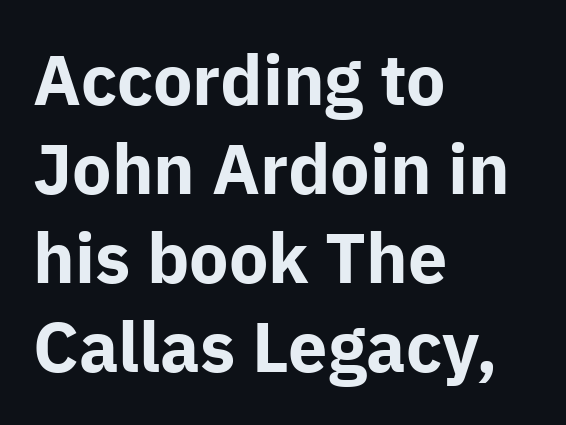
Q: Is the text bold? A: Yes.
Q: Is the text italic (slanted)? A: No, it is upright.
Q: Is the typeface a serif or a sans-serif typeface? A: Sans-serif.
Q: Is the text underlined? A: No.
Q: How is the paragraph aligned? A: Left-aligned.
Q: Is the spacing between letters normal or unusually wide? A: Normal.
Q: Is the spacing between lines tight, normal or loose? A: Normal.
Q: Width (condensed, normal, or wide)? A: Normal.
Q: Stroke contrast? A: Low.
Q: x-height? A: Medium.
Q: Monospaced? A: No.
